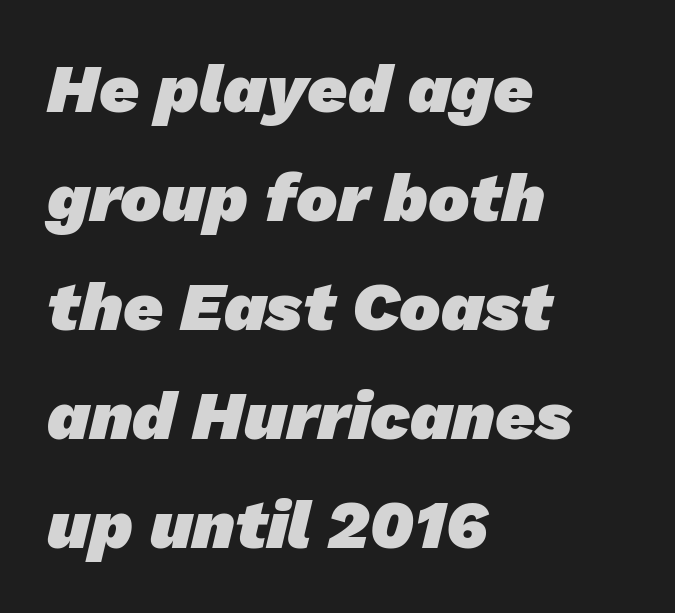
Q: Is the text bold? A: Yes.
Q: Is the typeface a serif or a sans-serif typeface? A: Sans-serif.
Q: Is the text underlined? A: No.
Q: How is the paragraph aligned? A: Left-aligned.
Q: Is the spacing between letters normal or unusually wide? A: Normal.
Q: Is the spacing between lines tight, normal or loose? A: Normal.
Q: Width (condensed, normal, or wide)? A: Normal.
Q: Stroke contrast? A: Low.
Q: x-height? A: Medium.
Q: Monospaced? A: No.
